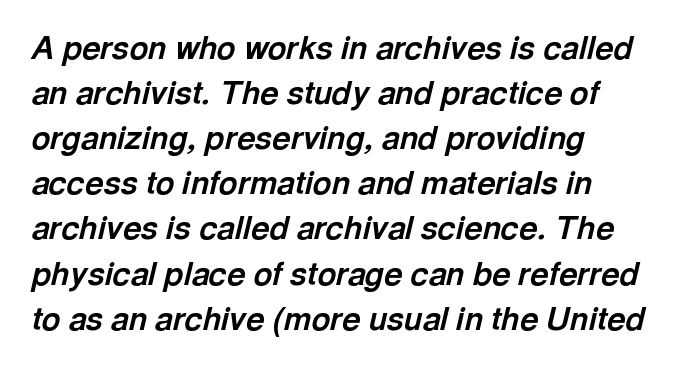
The image shows 32 px bold type, italic (leaning right); set left-aligned, normal line spacing (1.41x), normal letter spacing, not underlined; a medium x-height.
